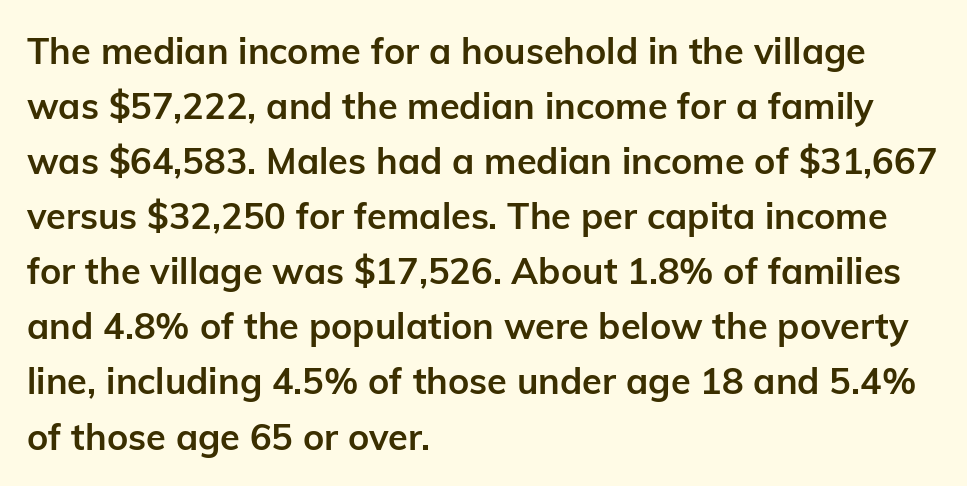
{"serif": "no", "italic": "no", "bold": "yes", "weight": "semibold", "width": "normal", "stroke_contrast": "low", "x_height": "medium", "monospaced": "no", "underline": "no", "align": "left", "line_spacing": "normal", "line_spacing_ratio": 1.53, "letter_spacing": "normal", "letter_spacing_em": 0.0, "glyph_px": 36}
